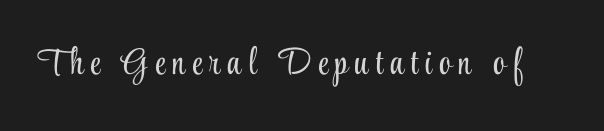
Q: Is the text bold? A: No.
Q: Is the text italic (slanted)? A: Yes.
Q: Is the typeface a serif or a sans-serif typeface? A: Serif.
Q: Is the text underlined? A: No.
Q: Is the spacing between letters normal or unusually wide? A: Unusually wide.
Q: Width (condensed, normal, or wide)? A: Condensed.
Q: Stroke contrast? A: Low.
Q: x-height? A: Small.
Q: Monospaced? A: No.
